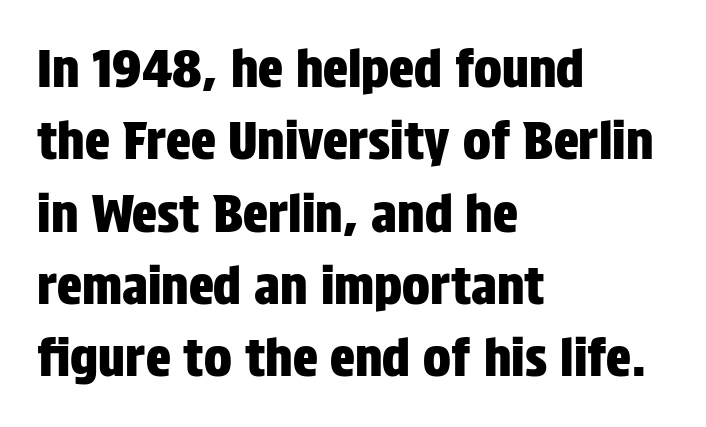
Q: Is the text italic (slanted)? A: No, it is upright.
Q: Is the typeface a serif or a sans-serif typeface? A: Sans-serif.
Q: Is the text underlined? A: No.
Q: How is the paragraph aligned? A: Left-aligned.
Q: Is the spacing between letters normal or unusually wide? A: Normal.
Q: Is the spacing between lines tight, normal or loose? A: Normal.
Q: Width (condensed, normal, or wide)? A: Condensed.
Q: Stroke contrast? A: Low.
Q: x-height? A: Large.
Q: Monospaced? A: No.
